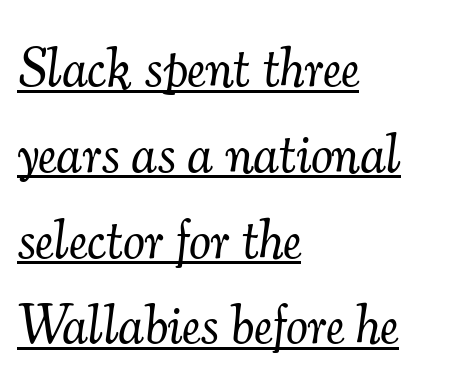
Stroke terminals: seriffed. Horizontal bands of white between lines are of average thickness. On a weight scale, this lands at 450 or below. Each line of the rendering has a horizontal stroke beneath the glyphs.
